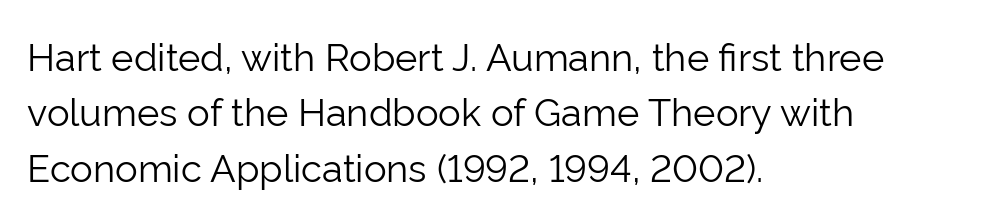
{"serif": "no", "italic": "no", "bold": "no", "weight": "light", "width": "normal", "stroke_contrast": "low", "x_height": "medium", "monospaced": "no", "underline": "no", "align": "left", "line_spacing": "normal", "line_spacing_ratio": 1.46, "letter_spacing": "normal", "letter_spacing_em": 0.0, "glyph_px": 38}
